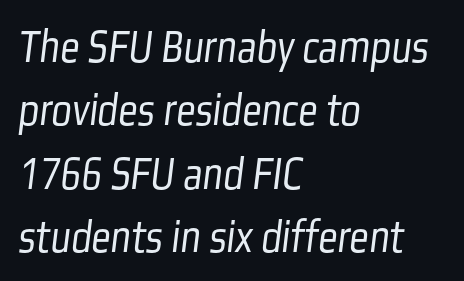
Q: Is the text bold? A: No.
Q: Is the typeface a serif or a sans-serif typeface? A: Sans-serif.
Q: Is the text underlined? A: No.
Q: How is the paragraph aligned? A: Left-aligned.
Q: Is the spacing between letters normal or unusually wide? A: Normal.
Q: Is the spacing between lines tight, normal or loose? A: Normal.
Q: Width (condensed, normal, or wide)? A: Condensed.
Q: Stroke contrast? A: Low.
Q: x-height? A: Medium.
Q: Monospaced? A: No.
